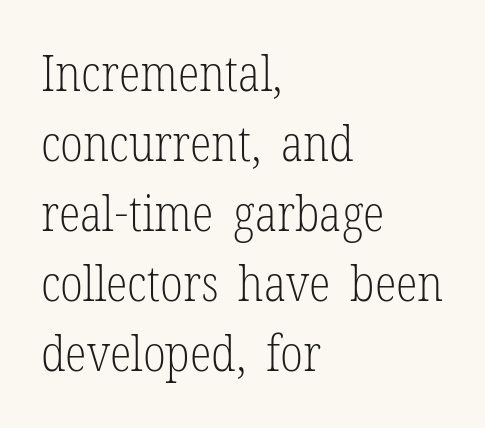
Note: serifs present on the glyphs. Left-aligned paragraph, ragged on the right. Nobody touched the tracking dial on this one. Stems and bowls with no extra thickness — not bold. The words here are not underlined.
